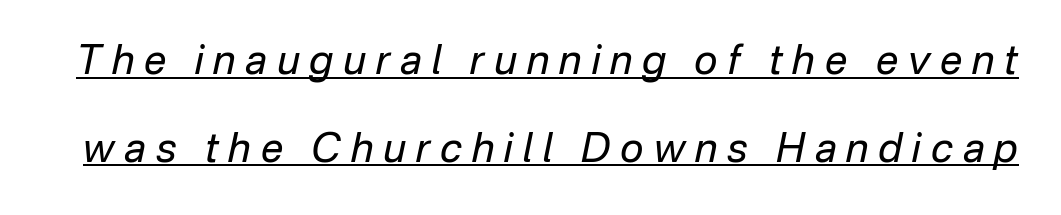
The image shows 40 px regular-weight type, italic (leaning right); set loose line spacing (2.19x), unusually wide letter spacing (+0.25 em), underlined; low stroke contrast and a medium x-height.
